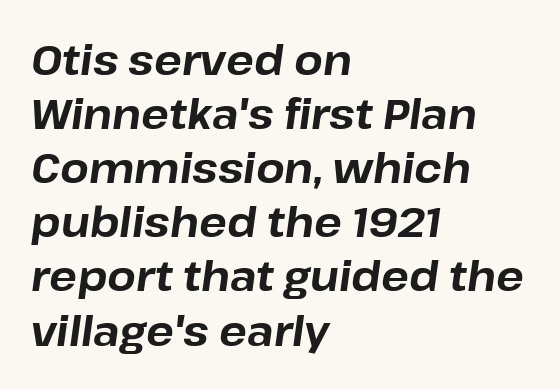
Normally led — the rows are evenly, conventionally spaced. Any mark beneath the type? The region is blank. Compared with a centered layout, this one pins lines to the left instead. The lettering tilts uniformly, giving the passage an italic look.
